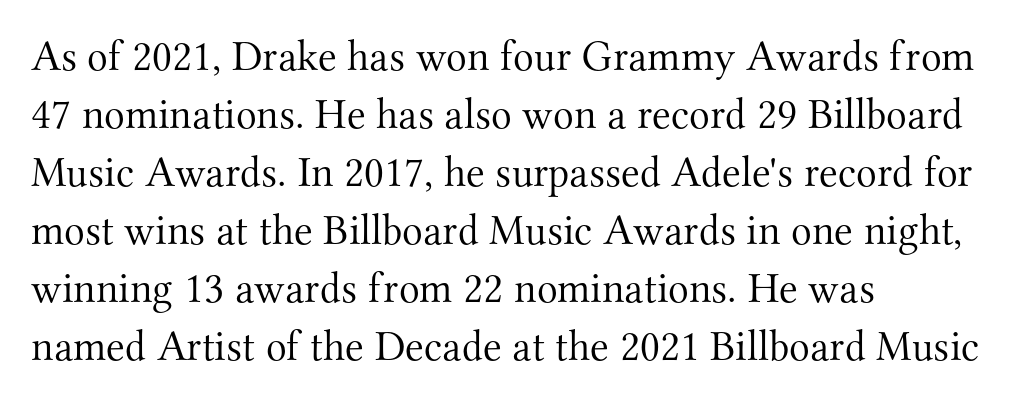
Q: Is the text bold? A: No.
Q: Is the text italic (slanted)? A: No, it is upright.
Q: Is the typeface a serif or a sans-serif typeface? A: Serif.
Q: Is the text underlined? A: No.
Q: How is the paragraph aligned? A: Left-aligned.
Q: Is the spacing between letters normal or unusually wide? A: Normal.
Q: Is the spacing between lines tight, normal or loose? A: Normal.
Q: Width (condensed, normal, or wide)? A: Normal.
Q: Stroke contrast? A: Medium.
Q: x-height? A: Small.
Q: Monospaced? A: No.
